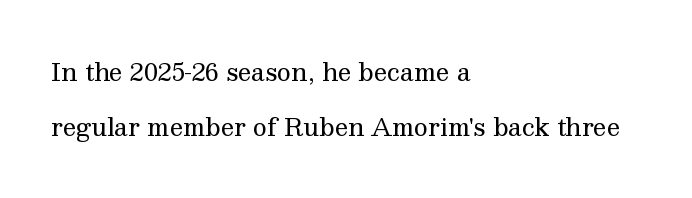
The image shows 24 px text type, upright; set left-aligned, loose line spacing (2.29x), normal letter spacing, not underlined.
